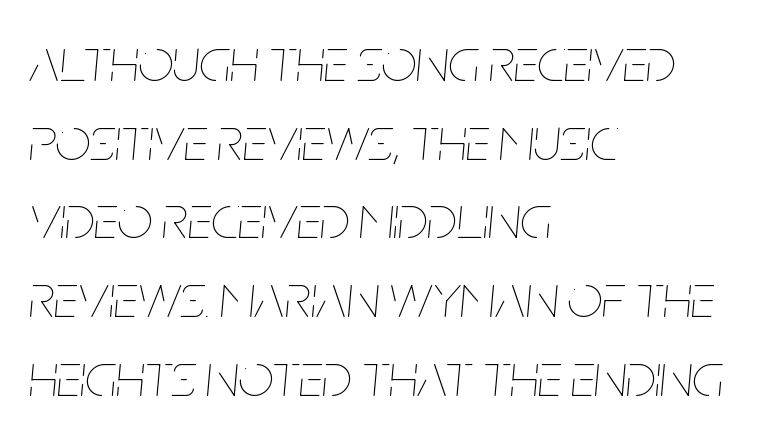
The image shows 62 px thin, condensed type, italic (leaning right); set left-aligned, normal line spacing (1.27x), normal letter spacing, not underlined; low stroke contrast and a large x-height.
